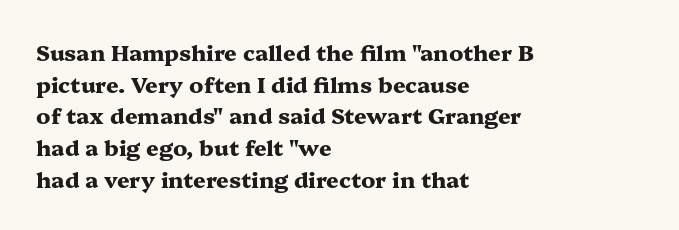
Beneath every word, the page is bare. Successive baselines arrive at the customary interval. It's the straight-up-and-down kind of type. Which margin do the lines hug? The left one — the right edge is uneven. Thick stems and heavy bowls — unmistakably bold.
